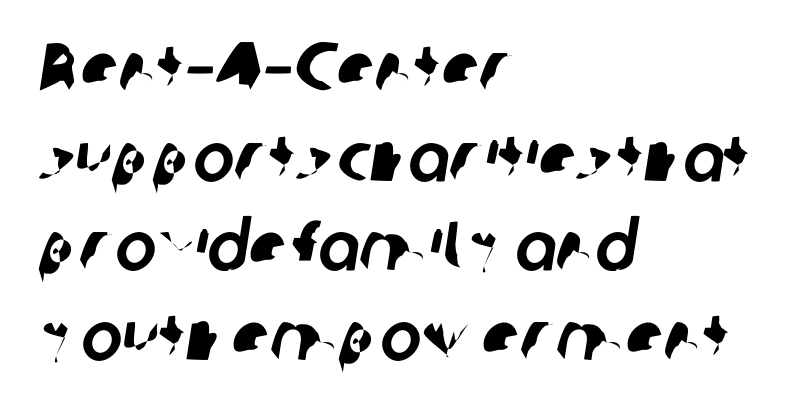
The image shows 69 px sans-serif type; set left-aligned, normal line spacing (1.3x), normal letter spacing, not underlined; low stroke contrast and a medium x-height.
